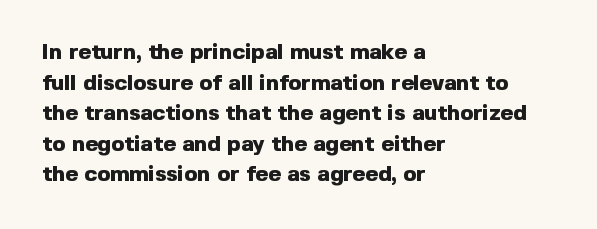
If you drew a line through each stem, it would be perfectly vertical. A normal amount of white space separates one row of letters from the next. Unmarked baselines from the first word to the last. Pretty heavy lettering here — definitely bold. The paragraph has a hard left edge and a soft right edge. These lines keep a tight, regular rhythm from letter to letter.
